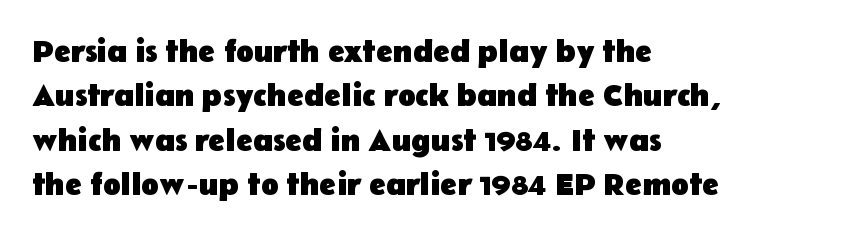
{"serif": "no", "italic": "no", "bold": "yes", "weight": "heavy", "width": "normal", "stroke_contrast": "low", "x_height": "medium", "monospaced": "no", "underline": "no", "align": "left", "line_spacing": "normal", "line_spacing_ratio": 1.39, "letter_spacing": "normal", "letter_spacing_em": 0.0, "glyph_px": 32}
